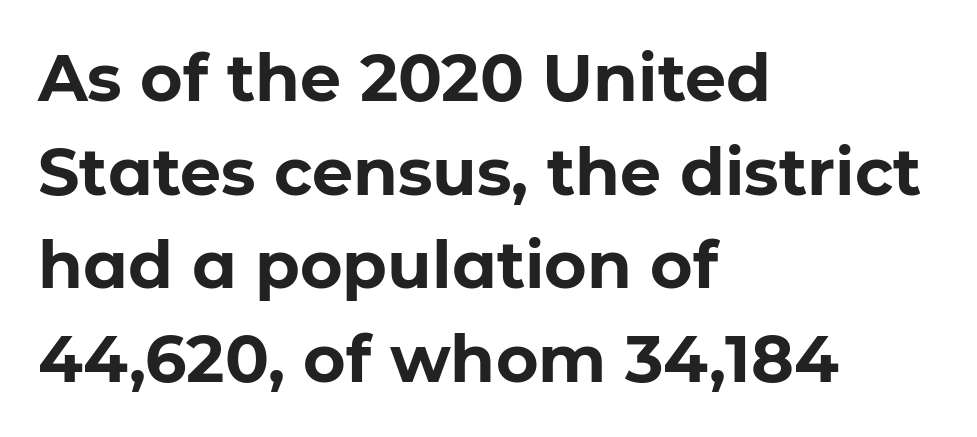
{"serif": "no", "italic": "no", "bold": "yes", "weight": "bold", "width": "normal", "stroke_contrast": "low", "x_height": "medium", "monospaced": "no", "underline": "no", "align": "left", "line_spacing": "normal", "line_spacing_ratio": 1.44, "letter_spacing": "normal", "letter_spacing_em": 0.0, "glyph_px": 65}
